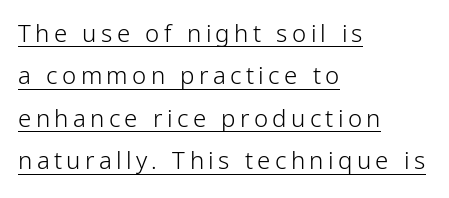
Q: Is the text bold? A: No.
Q: Is the text italic (slanted)? A: No, it is upright.
Q: Is the text underlined? A: Yes.
Q: How is the paragraph aligned? A: Left-aligned.
